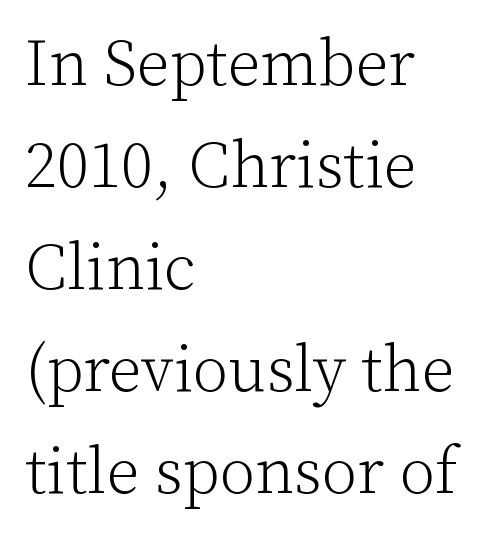
Look at the bottom of the vertical strokes: they flare into serifs here. Vertical strokes here are truly vertical. Varying glyph widths throughout — classic text-font behaviour. Nobody touched the tracking dial on this one. Casual observation: everything's shoved over to the left.
